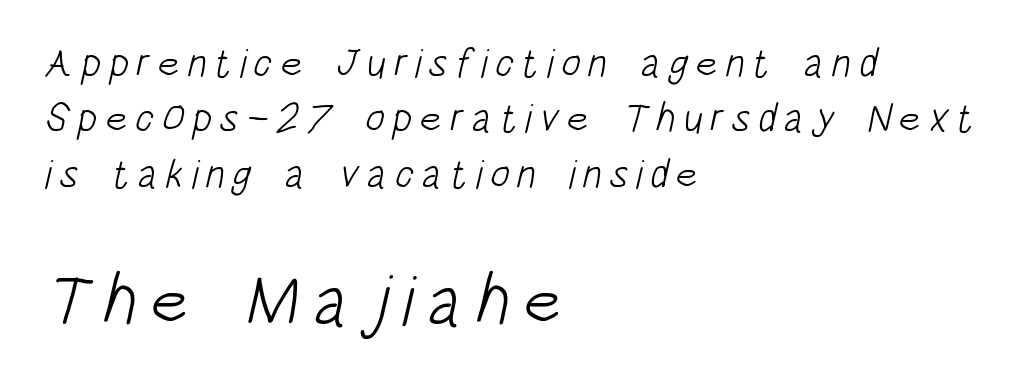
{"serif": "no", "bold": "no", "weight": "light", "width": "condensed", "stroke_contrast": "low", "x_height": "large", "monospaced": "no", "underline": "no", "align": "left", "line_spacing": "normal", "line_spacing_ratio": 1.35, "larger_block": "second", "size_ratio": 1.73, "glyph_px": 71}
